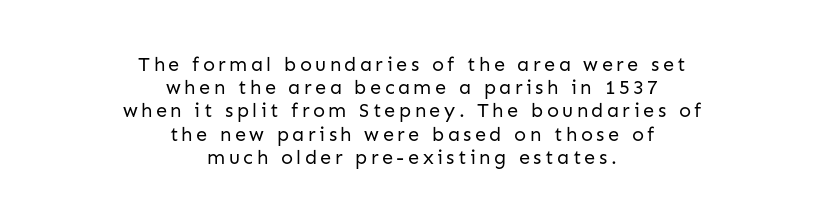
Q: Is the text bold? A: No.
Q: Is the text italic (slanted)? A: No, it is upright.
Q: Is the text underlined? A: No.
Q: How is the paragraph aligned? A: Centered.
